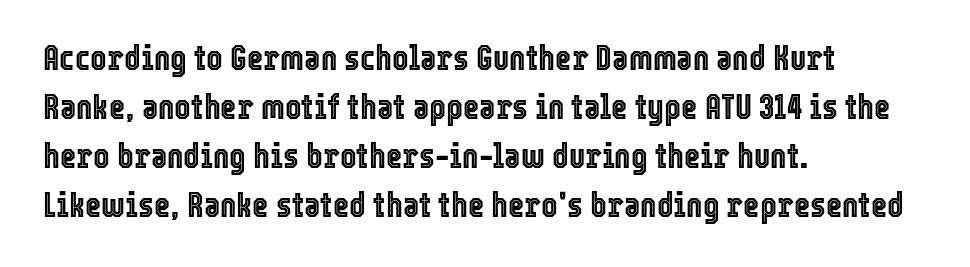
The image shows 35 px condensed type, upright; set left-aligned, normal line spacing (1.4x), normal letter spacing, not underlined; a medium x-height.
